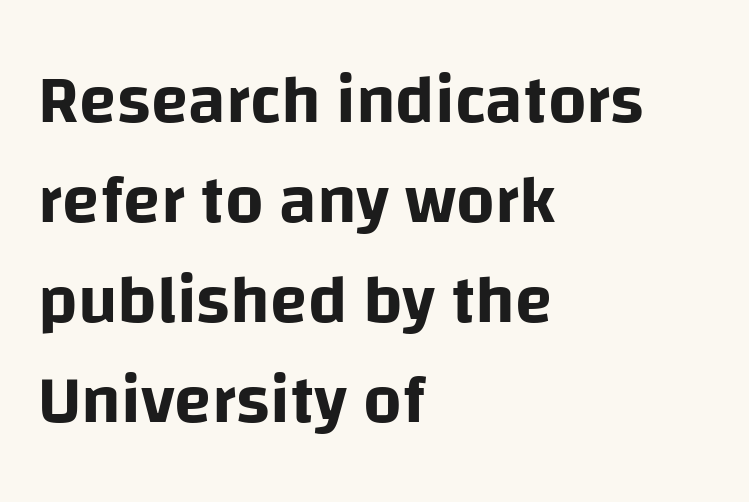
Q: Is the text italic (slanted)? A: No, it is upright.
Q: Is the typeface a serif or a sans-serif typeface? A: Sans-serif.
Q: Is the text underlined? A: No.
Q: How is the paragraph aligned? A: Left-aligned.
Q: Is the spacing between letters normal or unusually wide? A: Normal.
Q: Is the spacing between lines tight, normal or loose? A: Normal.
Q: Width (condensed, normal, or wide)? A: Normal.
Q: Stroke contrast? A: Low.
Q: x-height? A: Large.
Q: Monospaced? A: No.
